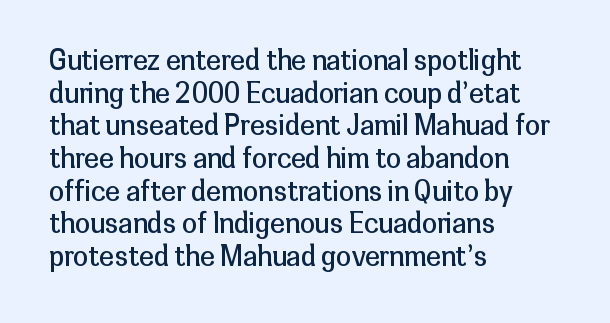
What stands out about the letter spacing? Nothing — it is the standard amount. This is not heavy type; no bold has been used. Just letters on the line, the space beneath them empty. Notice how the stems are strictly vertical — no italics here. This rendering uses left alignment, leaving the right contour irregular.
